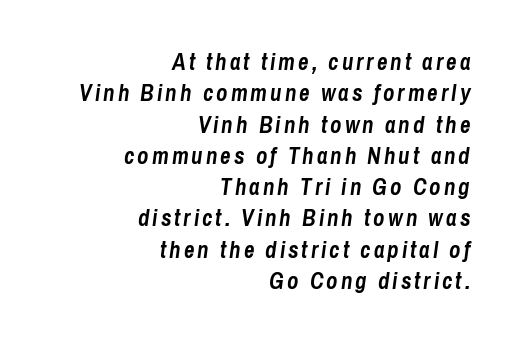
Q: Is the text bold? A: Yes.
Q: Is the text italic (slanted)? A: Yes, it leans right by about 8 degrees.
Q: Is the text underlined? A: No.
Q: How is the paragraph aligned? A: Right-aligned.
Q: Is the spacing between lines tight, normal or loose? A: Normal.
